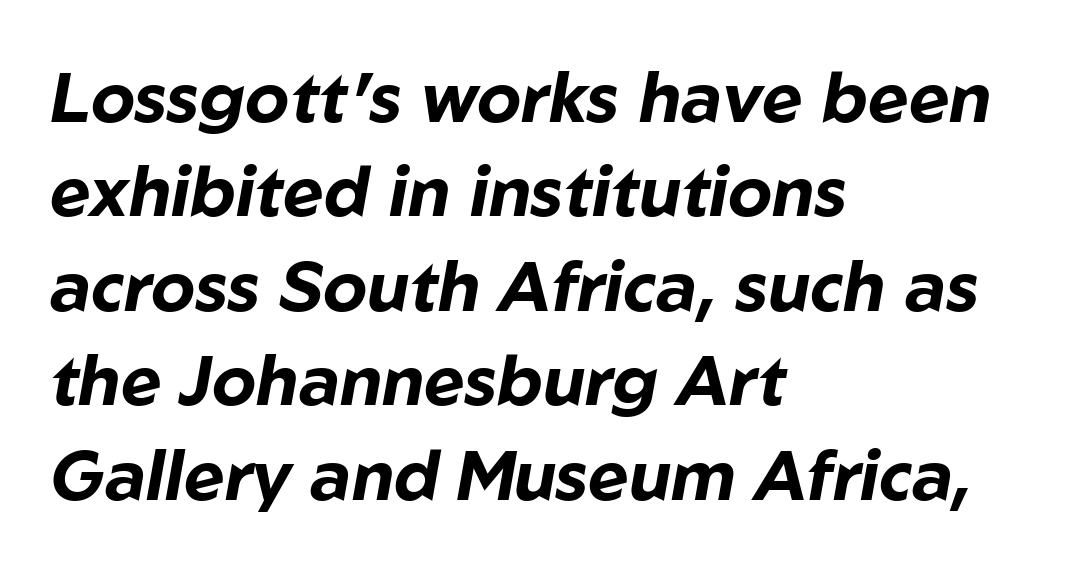
The image shows 70 px bold type, italic (leaning right); set left-aligned, normal line spacing (1.35x), normal letter spacing, not underlined; low stroke contrast and a medium x-height.
